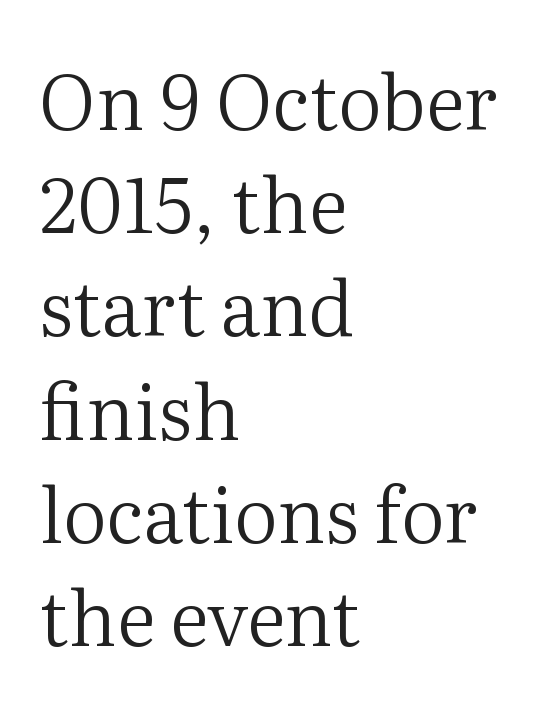
Q: Is the text bold? A: No.
Q: Is the text italic (slanted)? A: No, it is upright.
Q: Is the typeface a serif or a sans-serif typeface? A: Serif.
Q: Is the text underlined? A: No.
Q: How is the paragraph aligned? A: Left-aligned.
Q: Is the spacing between letters normal or unusually wide? A: Normal.
Q: Is the spacing between lines tight, normal or loose? A: Normal.
Q: Width (condensed, normal, or wide)? A: Normal.
Q: Stroke contrast? A: Medium.
Q: x-height? A: Medium.
Q: Monospaced? A: No.
